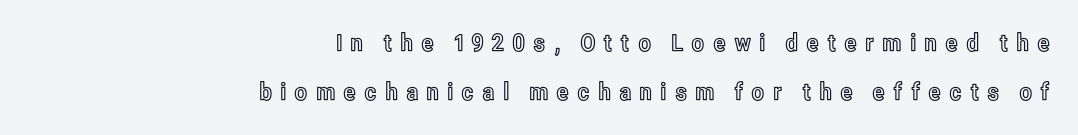
{"italic": "no", "underline": "no", "align": "right", "line_spacing": "loose", "line_spacing_ratio": 2.06, "letter_spacing": "wide", "letter_spacing_em": 0.32, "glyph_px": 24}
